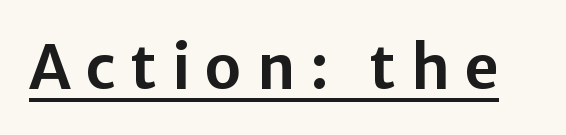
Observe the absence of serifs on each vertical stroke in this sample. The tracking reads as deliberately expanded to a designer's eye. The glyphs are accompanied by a horizontal stroke just below them. A typesetter would call this proportional, since set widths differ per character. The letters stand upright; this is a roman face.
